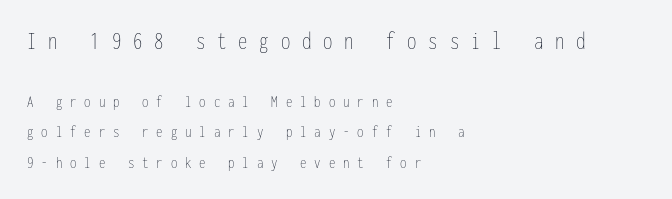
The image shows 25 px text type, upright; set left-aligned, line spacing 1.79x, unusually wide letter spacing (+0.47 em), not underlined; the first (top) block is 1.47x larger.
